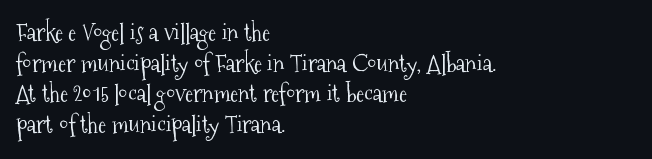
{"italic": "no", "bold": "no", "underline": "no", "align": "left", "line_spacing": "normal", "line_spacing_ratio": 1.28, "letter_spacing": "normal", "letter_spacing_em": 0.0, "glyph_px": 24}
